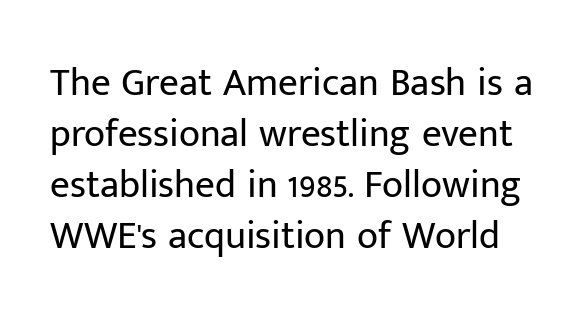
{"serif": "no", "italic": "no", "bold": "no", "weight": "regular", "width": "normal", "stroke_contrast": "low", "x_height": "medium", "monospaced": "no", "underline": "no", "line_spacing": "normal", "line_spacing_ratio": 1.31, "letter_spacing": "normal", "letter_spacing_em": 0.0, "glyph_px": 39}
